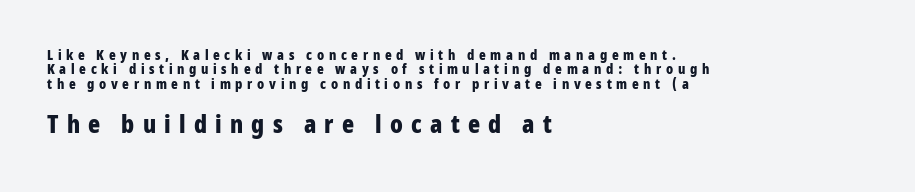
The image shows 25 px bold type, upright; set left-aligned, tight line spacing (1.03x), unusually wide letter spacing (+0.33 em), not underlined; the second (bottom) block is 1.79x larger.
